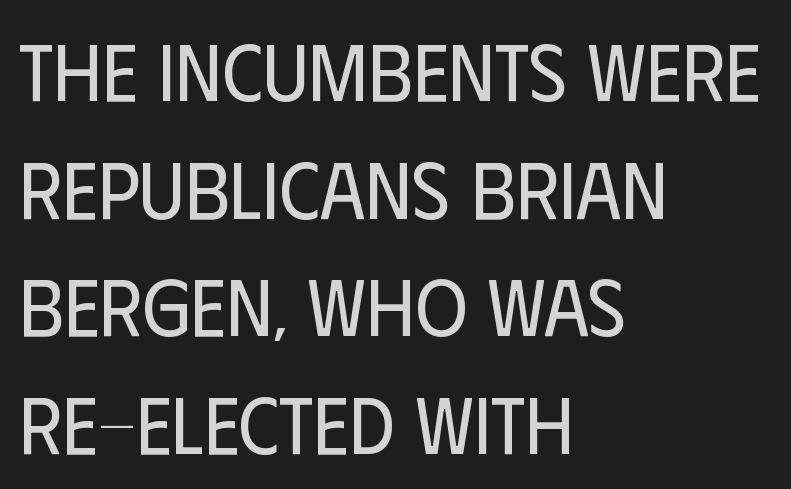
Think standard paragraph weight, or any step lighter than that. Beneath every word, the page is bare. Varying glyph widths throughout — classic text-font behaviour. Italic: no, the glyphs are upright roman. Casual observation: everything's shoved over to the left. The passage shown stacks its lines at a standard gap.
